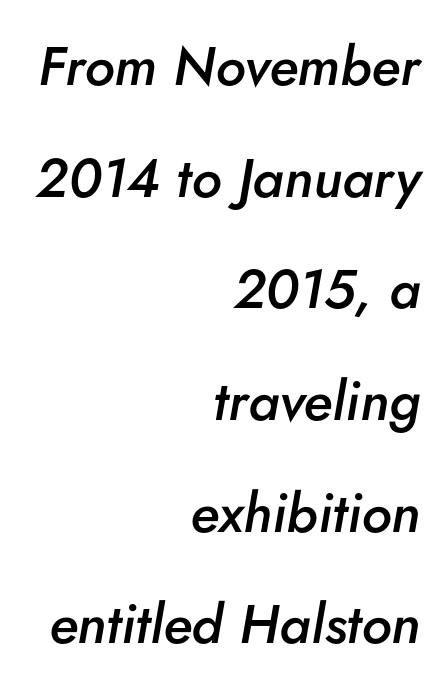
The image shows 55 px semibold type, italic (leaning right); set right-aligned, loose line spacing (2.03x), normal letter spacing, not underlined; low stroke contrast and a small x-height.
